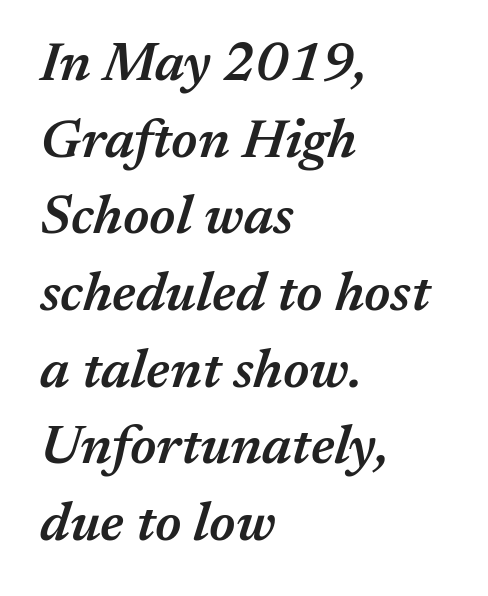
Inter-character spacing is left at the font's built-in metrics. Any mark beneath the type? The region is blank. Leftover space on each line is placed entirely after the last word. Is there much room between lines? A standard amount, neither cramped nor airy.
